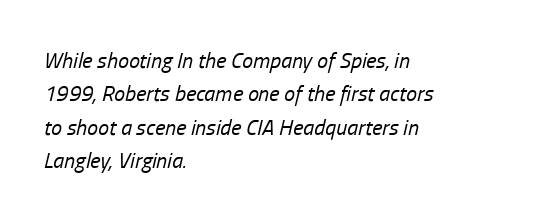
Q: Is the text bold? A: No.
Q: Is the text italic (slanted)? A: Yes, it leans right by about 13 degrees.
Q: Is the text underlined? A: No.
Q: How is the paragraph aligned? A: Left-aligned.
Q: Is the spacing between letters normal or unusually wide? A: Normal.
Q: Is the spacing between lines tight, normal or loose? A: Normal.
